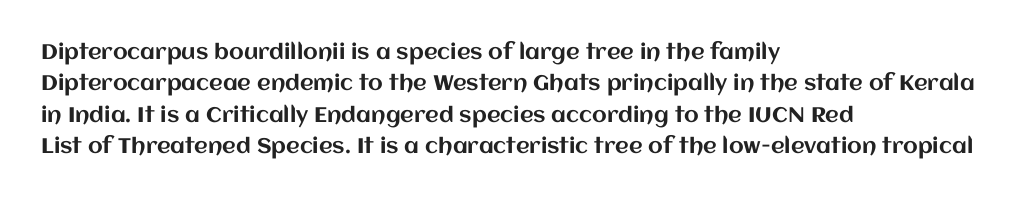
The image shows 21 px text type, upright; set left-aligned, normal line spacing (1.49x), normal letter spacing, not underlined.
